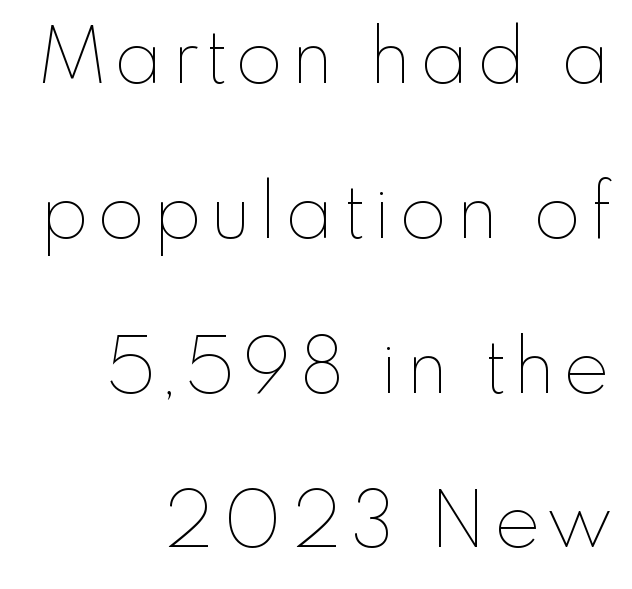
The image shows 77 px thin type, upright; set right-aligned, loose line spacing (2.01x), not underlined; low stroke contrast and a small x-height.
